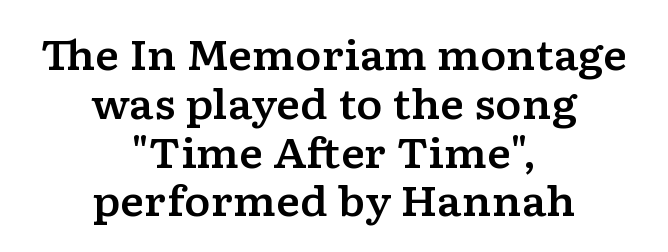
The image shows 40 px wide serif type, upright; set centered, line spacing 1.22x, normal letter spacing, not underlined; low stroke contrast and a medium x-height.
